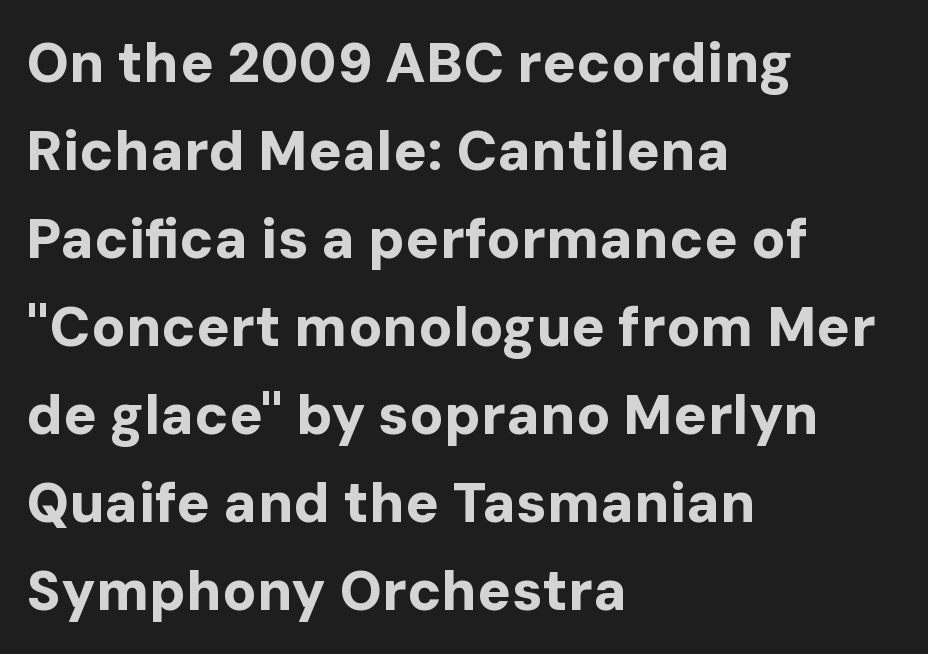
{"serif": "no", "italic": "no", "bold": "yes", "weight": "bold", "width": "normal", "stroke_contrast": "low", "x_height": "medium", "monospaced": "no", "underline": "no", "align": "left", "line_spacing": "normal", "line_spacing_ratio": 1.57, "letter_spacing": "normal", "letter_spacing_em": 0.0, "glyph_px": 56}
